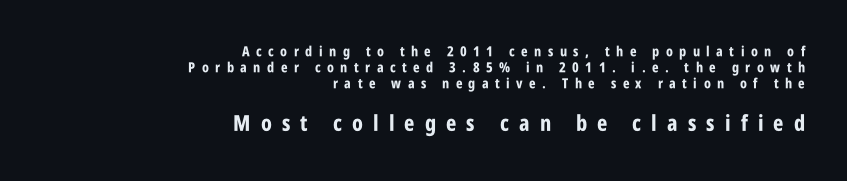
The image shows 22 px bold type, upright; set right-aligned, tight line spacing (1.15x), unusually wide letter spacing (+0.46 em), not underlined; the second (bottom) block is 1.57x larger.
